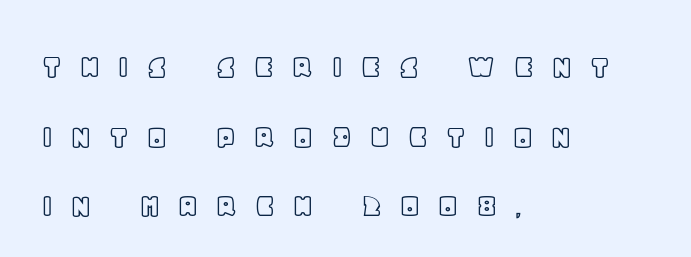
{"italic": "no", "width": "normal", "x_height": "large", "monospaced": "no", "underline": "no", "align": "left", "line_spacing": "loose", "line_spacing_ratio": 1.99, "letter_spacing": "wide", "letter_spacing_em": 0.47, "glyph_px": 35}
